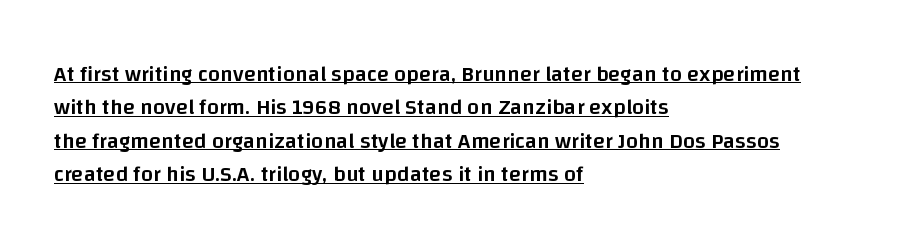
{"italic": "no", "bold": "semi", "underline": "yes", "align": "left", "line_spacing": "normal", "line_spacing_ratio": 1.52, "letter_spacing": "normal", "letter_spacing_em": 0.0, "glyph_px": 22}
